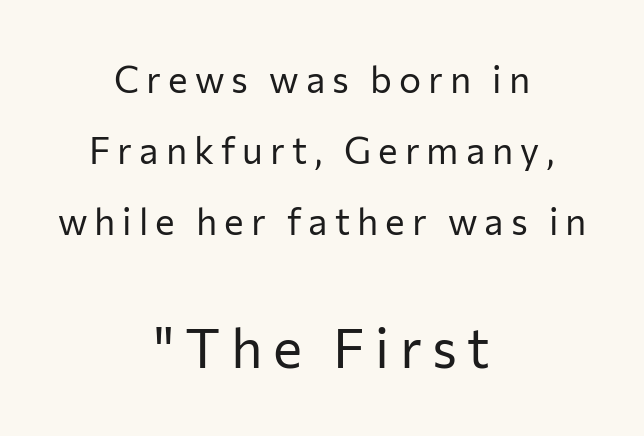
Do the characters align in a grid? No, the font is proportional. Which chunk is bigger? The second one — the bottom block dwarfs the top. Alignment: centered. Letters rest on an invisible, unmarked baseline. The lettering holds an erect, upright posture throughout. I'd call this a sans setting — the letters go barefoot.
